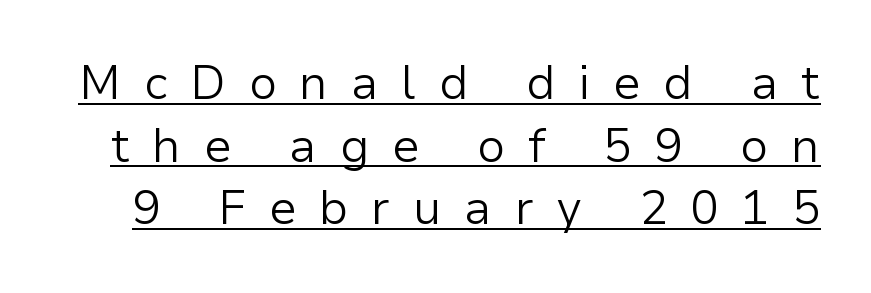
Q: Is the text bold? A: No.
Q: Is the text italic (slanted)? A: No, it is upright.
Q: Is the typeface a serif or a sans-serif typeface? A: Sans-serif.
Q: Is the text underlined? A: Yes.
Q: Is the spacing between letters normal or unusually wide? A: Unusually wide.
Q: Is the spacing between lines tight, normal or loose? A: Normal.
Q: Width (condensed, normal, or wide)? A: Normal.
Q: Stroke contrast? A: Low.
Q: x-height? A: Medium.
Q: Monospaced? A: No.
